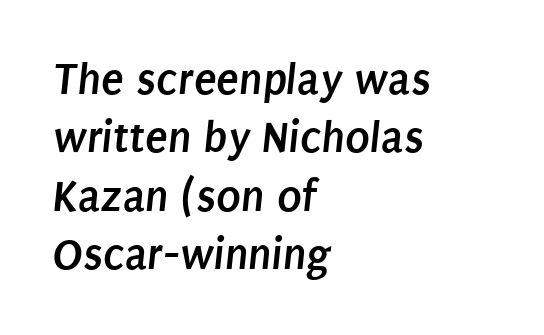
The image shows 46 px semibold, condensed sans-serif type; set left-aligned, normal line spacing (1.27x), normal letter spacing, not underlined; low stroke contrast and a large x-height.
